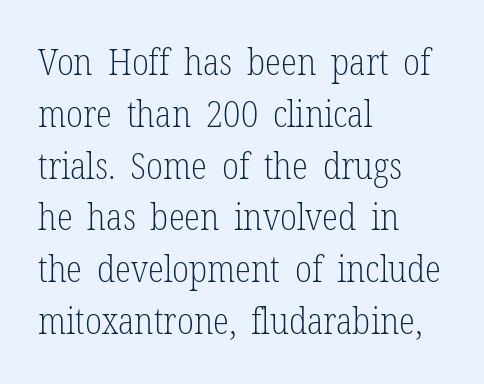
The image shows 37 px light, condensed serif type, upright; set left-aligned, normal line spacing (1.4x), normal letter spacing, not underlined; low stroke contrast and a medium x-height.
